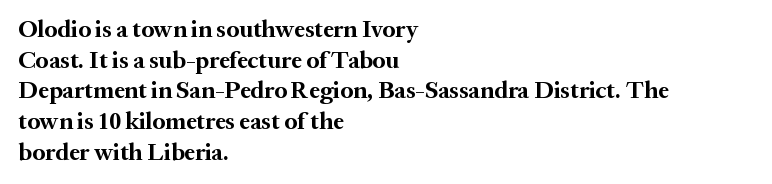
Q: Is the text bold? A: Yes.
Q: Is the text italic (slanted)? A: No, it is upright.
Q: Is the text underlined? A: No.
Q: How is the paragraph aligned? A: Left-aligned.
Q: Is the spacing between letters normal or unusually wide? A: Normal.
Q: Is the spacing between lines tight, normal or loose? A: Normal.
